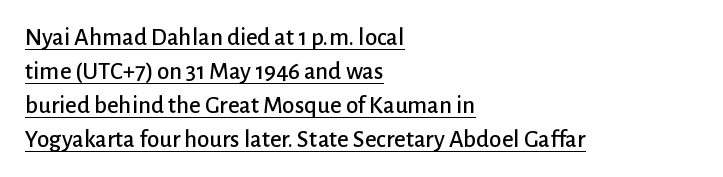
The lines sit at an ordinary, default distance from one another. The typesetter has applied underlining to the passage shown. This sample uses an upright cut, with every glyph sitting square on the baseline. Casual observation: everything's shoved over to the left. The letterforms sit shoulder to shoulder at normal distance.
